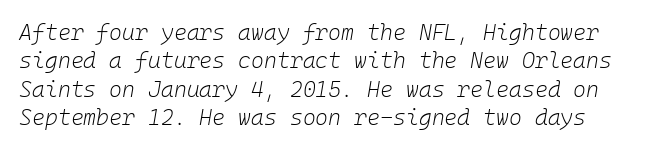
{"italic": "yes", "lean": "right", "slant_degrees": 10, "bold": "no", "underline": "no", "align": "left", "line_spacing": "normal", "line_spacing_ratio": 1.29, "letter_spacing": "normal", "letter_spacing_em": 0.0, "glyph_px": 22}
